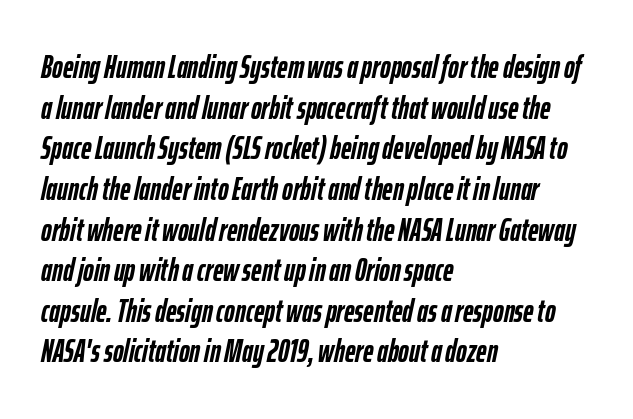
Q: Is the text bold? A: Yes.
Q: Is the text italic (slanted)? A: Yes, it leans right by about 12 degrees.
Q: Is the text underlined? A: No.
Q: How is the paragraph aligned? A: Left-aligned.
Q: Is the spacing between letters normal or unusually wide? A: Normal.
Q: Is the spacing between lines tight, normal or loose? A: Normal.
Q: Width (condensed, normal, or wide)? A: Condensed.
Q: Stroke contrast? A: Low.
Q: x-height? A: Medium.
Q: Monospaced? A: No.
